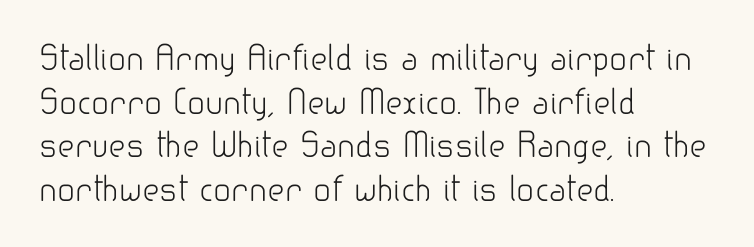
{"serif": "no", "italic": "no", "bold": "no", "weight": "light", "width": "normal", "stroke_contrast": "low", "x_height": "small", "monospaced": "no", "underline": "no", "align": "left", "line_spacing": "normal", "line_spacing_ratio": 1.32, "letter_spacing": "normal", "letter_spacing_em": 0.0, "glyph_px": 33}
